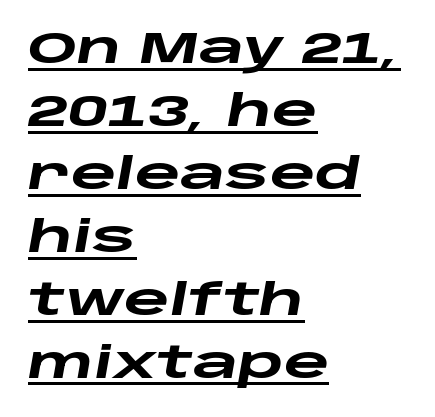
Q: Is the text bold? A: Yes.
Q: Is the text italic (slanted)? A: Yes, it leans right by about 10 degrees.
Q: Is the text underlined? A: Yes.
Q: How is the paragraph aligned? A: Left-aligned.
Q: Is the spacing between letters normal or unusually wide? A: Normal.
Q: Is the spacing between lines tight, normal or loose? A: Normal.
Q: Width (condensed, normal, or wide)? A: Wide.
Q: Stroke contrast? A: Low.
Q: x-height? A: Large.
Q: Monospaced? A: No.
